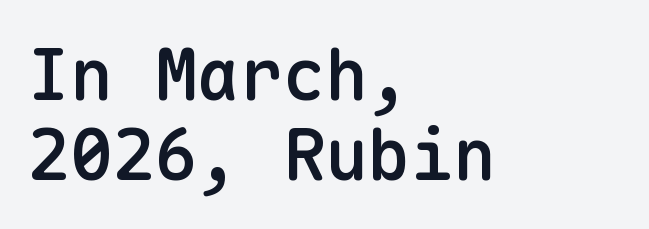
{"serif": "no", "italic": "no", "bold": "semi", "weight": "semibold", "width": "normal", "stroke_contrast": "low", "x_height": "medium", "monospaced": "yes", "underline": "no", "align": "left", "line_spacing": "tight", "line_spacing_ratio": 1.12, "letter_spacing": "normal", "letter_spacing_em": 0.0, "glyph_px": 71}
